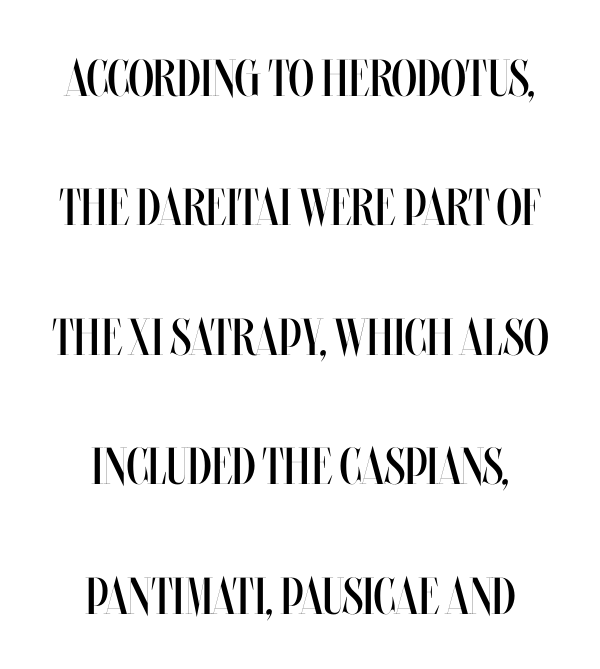
The image shows 52 px regular-weight, condensed type, upright; set centered, loose line spacing (2.49x), normal letter spacing, not underlined; medium stroke contrast and a large x-height.
